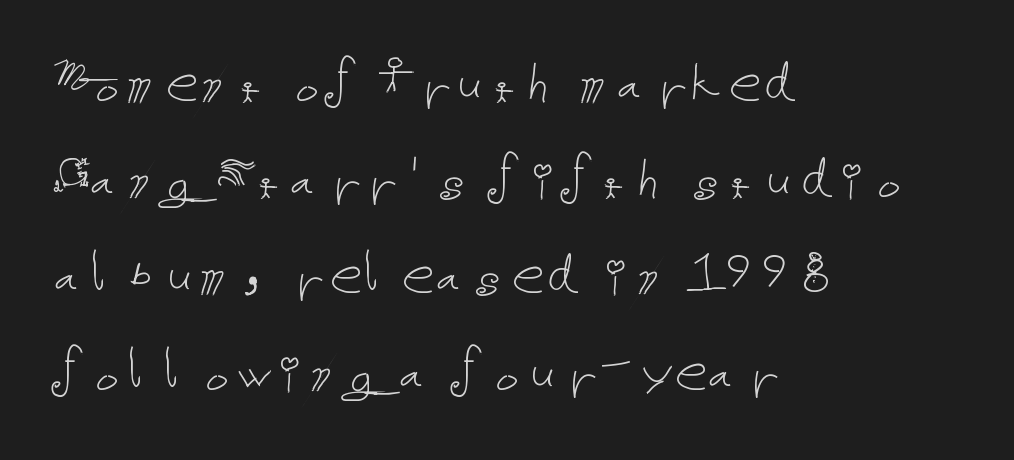
{"italic": "no", "bold": "no", "weight": "thin", "width": "normal", "stroke_contrast": "low", "x_height": "medium", "underline": "no", "align": "left", "line_spacing": "normal", "line_spacing_ratio": 1.48, "letter_spacing": "normal", "letter_spacing_em": 0.0, "glyph_px": 65}
